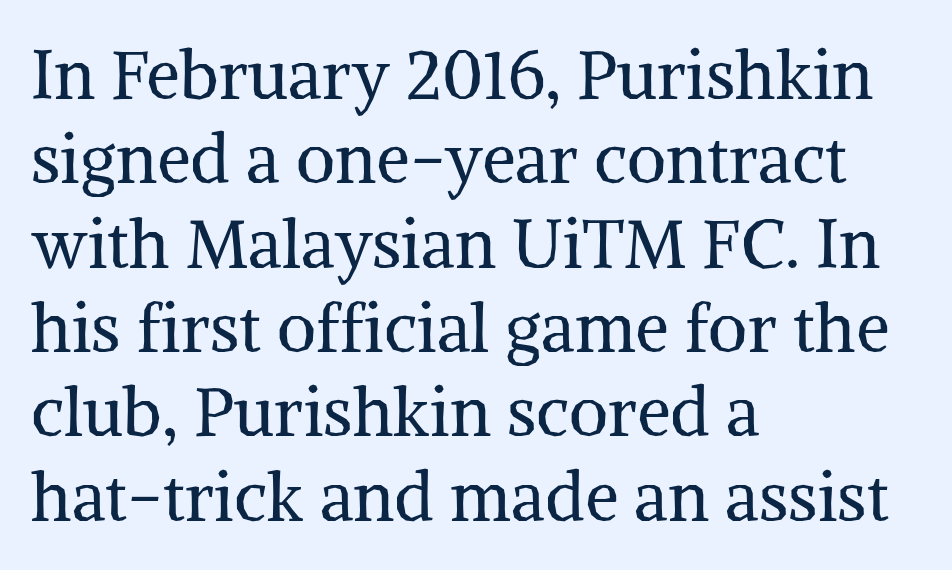
{"serif": "yes", "italic": "no", "bold": "no", "weight": "regular", "width": "normal", "stroke_contrast": "medium", "x_height": "medium", "monospaced": "no", "underline": "no", "align": "left", "line_spacing_ratio": 1.24, "letter_spacing": "normal", "letter_spacing_em": 0.0, "glyph_px": 68}
